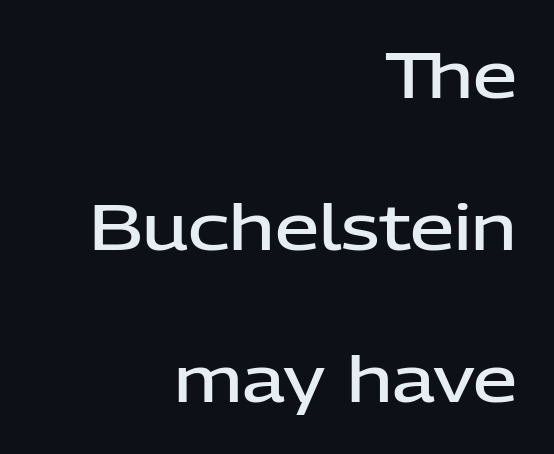
The image shows 63 px semibold sans-serif type, upright; set right-aligned, loose line spacing (2.41x), normal letter spacing, not underlined; low stroke contrast and a medium x-height.
